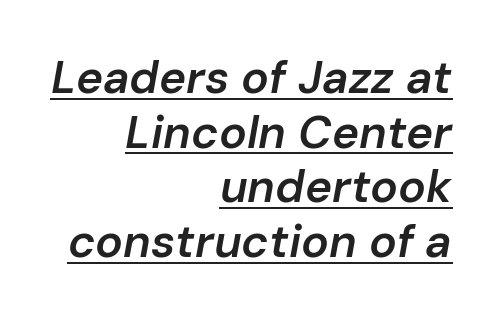
Q: Is the text bold? A: Semi-bold.
Q: Is the text italic (slanted)? A: Yes, it leans right by about 10 degrees.
Q: Is the text underlined? A: Yes.
Q: How is the paragraph aligned? A: Right-aligned.
Q: Is the spacing between letters normal or unusually wide? A: Normal.
Q: Width (condensed, normal, or wide)? A: Normal.
Q: Stroke contrast? A: Low.
Q: x-height? A: Medium.
Q: Monospaced? A: No.
